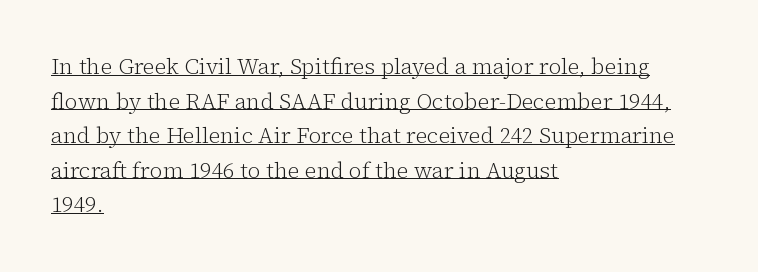
The image shows 22 px text type, upright; set left-aligned, normal line spacing (1.57x), normal letter spacing, underlined.
